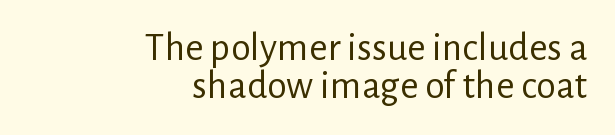
{"serif": "no", "italic": "no", "bold": "no", "weight": "regular", "width": "normal", "stroke_contrast": "low", "x_height": "medium", "monospaced": "no", "underline": "no", "align": "right", "line_spacing": "tight", "line_spacing_ratio": 0.96, "letter_spacing": "normal", "letter_spacing_em": 0.0, "glyph_px": 40}
